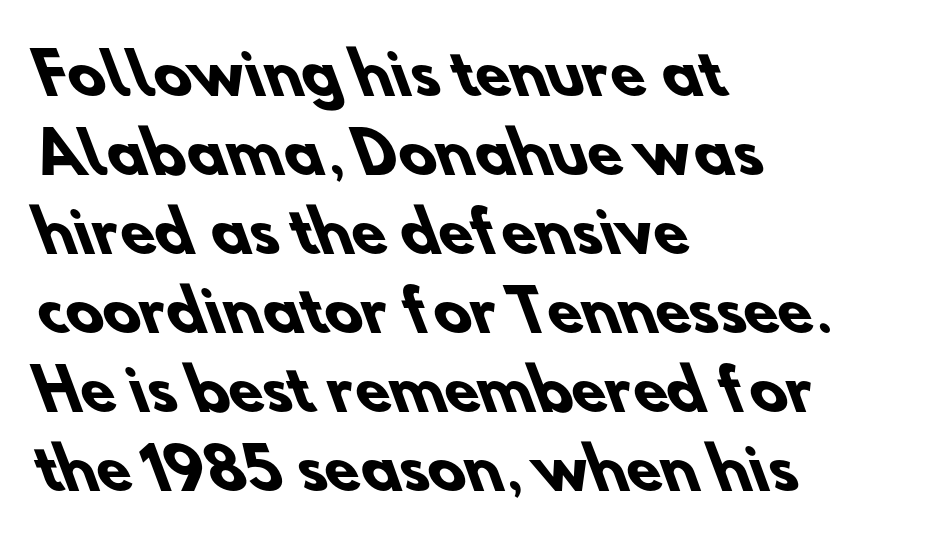
Short and long lines alike share a common starting point at left. This sample uses plain, unmodified letter spacing. The passage shown is typeset with a sans-serif family. Just letters on the line, the space beneath them empty. Students, this is bold: see how much ink each stroke carries. Rows of type keep a routine distance in the vertical direction.
